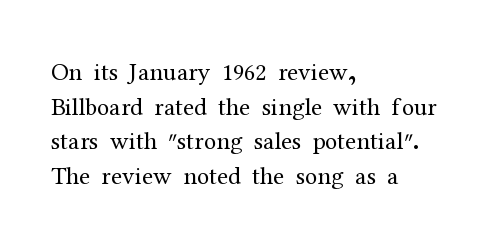
The letters stand straight up with perfectly vertical stems. The typesetter chose a ragged-right arrangement here. What's the leading like? Ordinary, nothing unusual. Nothing unusual about the tracking: characters are spaced as the font intends. Is the stroke heavy? The answer is a plain regular-or-lighter.
